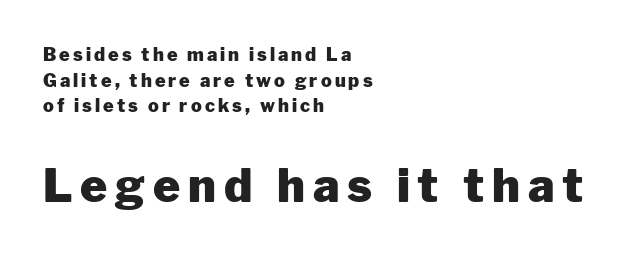
Q: Is the text bold? A: Yes.
Q: Is the text italic (slanted)? A: No, it is upright.
Q: Is the typeface a serif or a sans-serif typeface? A: Sans-serif.
Q: Is the text underlined? A: No.
Q: How is the paragraph aligned? A: Left-aligned.
Q: Is the spacing between lines tight, normal or loose? A: Normal.
Q: Which block of text is set in a larger size, the first (top) or the second (bottom)? A: The second (bottom) one.
Q: Width (condensed, normal, or wide)? A: Normal.
Q: Stroke contrast? A: Low.
Q: x-height? A: Medium.
Q: Monospaced? A: No.
